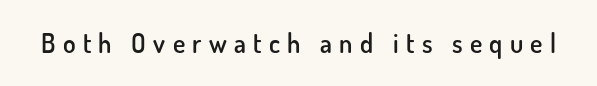
Designer's note — italics off, roman on. No word sits above an underline. Is the letter spacing exaggerated? Yes — the characters are pushed far apart. A bit beefed up — I'd call it semibold rather than bold.
